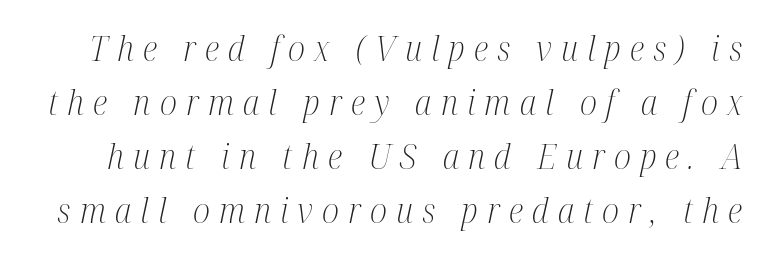
Q: Is the text bold? A: No.
Q: Is the text italic (slanted)? A: Yes, it leans right by about 12 degrees.
Q: Is the typeface a serif or a sans-serif typeface? A: Serif.
Q: Is the text underlined? A: No.
Q: Is the spacing between letters normal or unusually wide? A: Unusually wide.
Q: Is the spacing between lines tight, normal or loose? A: Normal.
Q: Width (condensed, normal, or wide)? A: Condensed.
Q: Stroke contrast? A: Medium.
Q: x-height? A: Medium.
Q: Monospaced? A: No.
